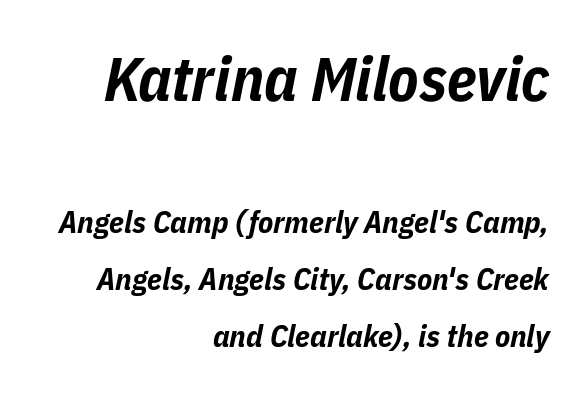
{"italic": "yes", "lean": "right", "slant_degrees": 11, "bold": "yes", "weight": "bold", "width": "condensed", "stroke_contrast": "low", "x_height": "medium", "monospaced": "no", "underline": "no", "align": "right", "line_spacing_ratio": 1.84, "letter_spacing": "normal", "letter_spacing_em": 0.0, "larger_block": "first", "size_ratio": 2.0, "glyph_px": 62}
